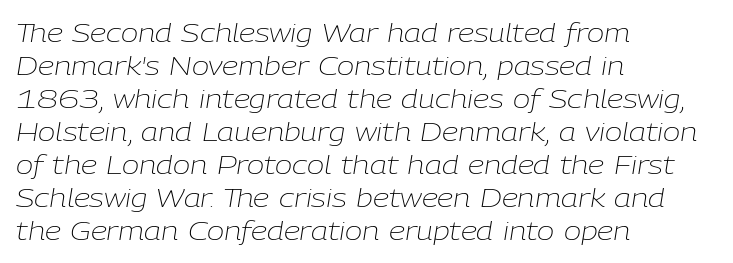
No extra tracking has been applied to these lines. Is the stroke heavy? The answer is a plain regular-or-lighter. Does the copy run flush right? No — it runs flush left. It's the slanting kind of type. Summary of vertical rhythm: regular, with standard interline spacing. Just letters on the line, the space beneath them empty.
